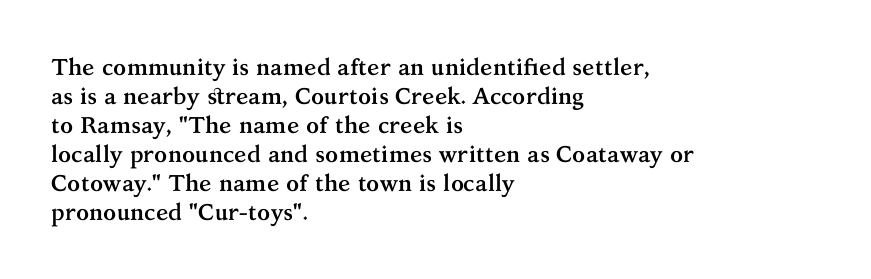
{"italic": "no", "bold": "yes", "underline": "no", "align": "left", "line_spacing": "normal", "line_spacing_ratio": 1.26, "letter_spacing": "normal", "letter_spacing_em": 0.0, "glyph_px": 23}
